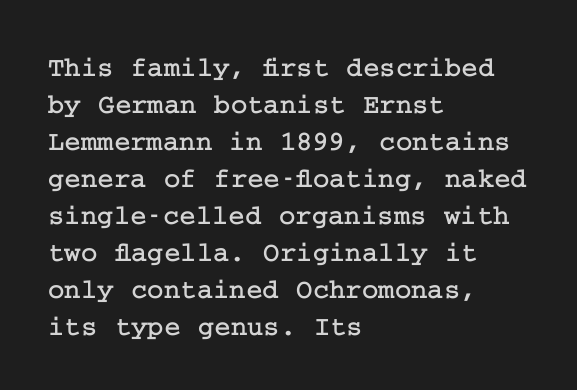
Are there feet on the stems? There are — it's a serif. Ascenders rise straight up at ninety degrees. This sample is left-justified, so line endings fall wherever the words run out. A typesetter would call this leading conventional body-copy spacing. The space beneath each line is pristine and unruled. You could call the tracking neutral — neither tight nor loose.
